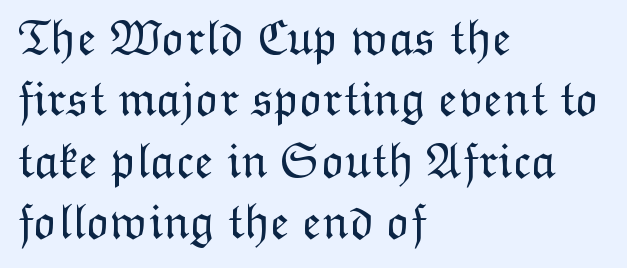
{"italic": "no", "bold": "no", "weight": "light", "width": "normal", "stroke_contrast": "low", "x_height": "medium", "monospaced": "no", "underline": "no", "align": "left", "line_spacing_ratio": 1.23, "letter_spacing": "normal", "letter_spacing_em": 0.0, "glyph_px": 50}
